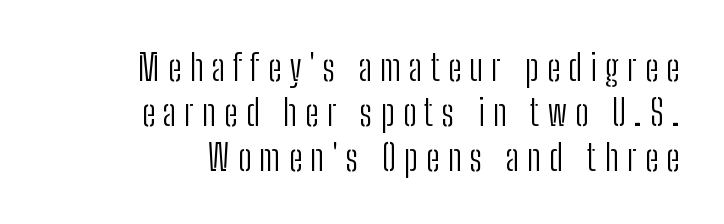
The image shows 36 px light, condensed sans-serif type, upright; set right-aligned, normal line spacing (1.25x), unusually wide letter spacing (+0.23 em), not underlined; low stroke contrast and a medium x-height.
